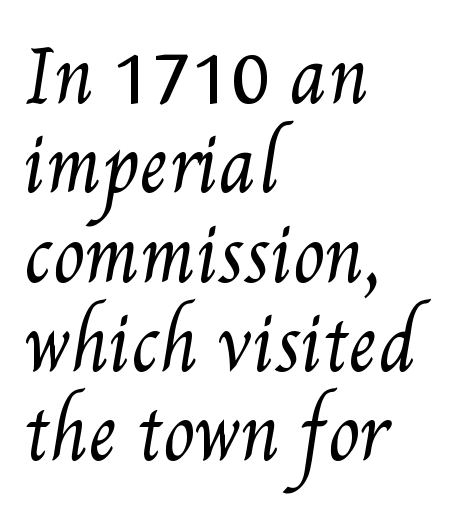
These lines are rendered in a variable-pitch font. Think standard paragraph weight, or any step lighter than that. The foot of each line stays bare and open. Spacing between characters is what you'd get straight out of the box.
